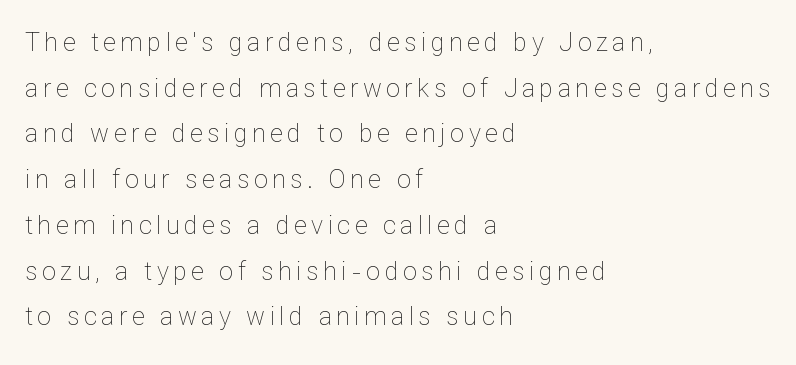
{"italic": "no", "bold": "no", "underline": "no", "align": "left", "line_spacing_ratio": 1.83, "glyph_px": 25}
